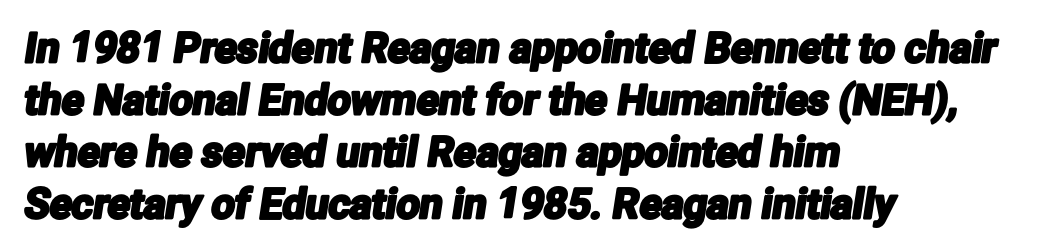
The image shows 41 px condensed sans-serif type; set left-aligned, normal line spacing (1.27x), normal letter spacing, not underlined; low stroke contrast and a medium x-height.
